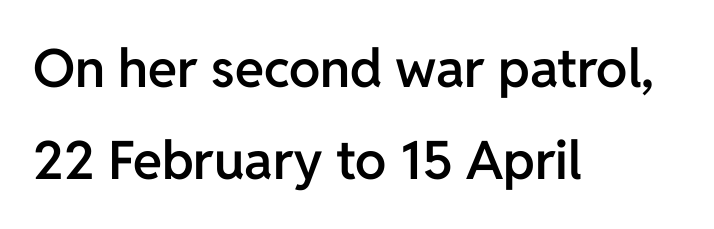
{"serif": "no", "italic": "no", "bold": "semi", "weight": "semibold", "width": "normal", "stroke_contrast": "low", "x_height": "medium", "monospaced": "no", "underline": "no", "align": "left", "line_spacing_ratio": 1.74, "letter_spacing": "normal", "letter_spacing_em": 0.0, "glyph_px": 53}
